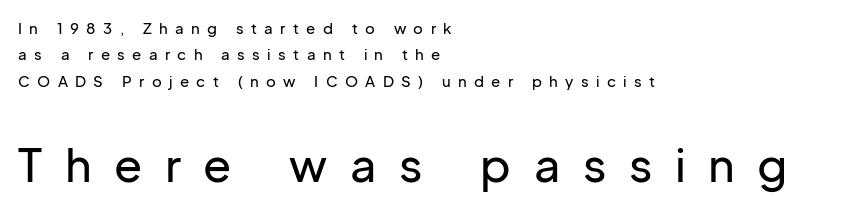
The image shows 46 px sans-serif type, upright; set left-aligned, line spacing 1.76x, unusually wide letter spacing (+0.49 em), not underlined; the second (bottom) block is 3.07x larger; low stroke contrast and a medium x-height.
